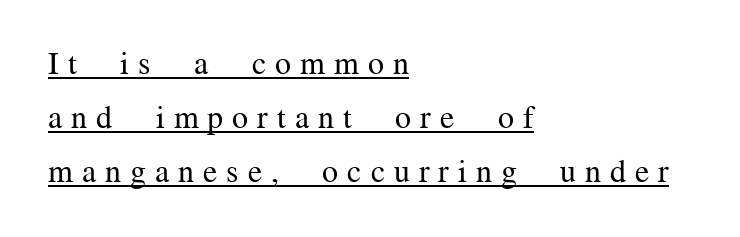
Q: Is the text bold? A: No.
Q: Is the text italic (slanted)? A: No, it is upright.
Q: Is the typeface a serif or a sans-serif typeface? A: Serif.
Q: Is the text underlined? A: Yes.
Q: How is the paragraph aligned? A: Left-aligned.
Q: Is the spacing between letters normal or unusually wide? A: Unusually wide.
Q: Is the spacing between lines tight, normal or loose? A: Normal.
Q: Width (condensed, normal, or wide)? A: Normal.
Q: Stroke contrast? A: Medium.
Q: x-height? A: Medium.
Q: Monospaced? A: No.
